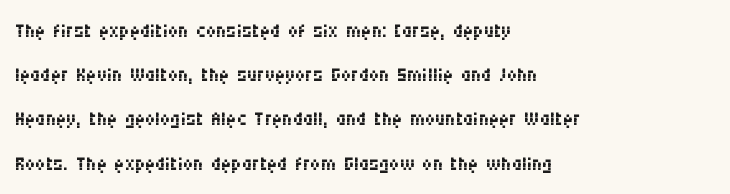
Q: Is the text bold? A: No.
Q: Is the text italic (slanted)? A: No, it is upright.
Q: Is the typeface a serif or a sans-serif typeface? A: Sans-serif.
Q: Is the text underlined? A: No.
Q: How is the paragraph aligned? A: Left-aligned.
Q: Is the spacing between letters normal or unusually wide? A: Normal.
Q: Is the spacing between lines tight, normal or loose? A: Normal.
Q: Width (condensed, normal, or wide)? A: Condensed.
Q: Stroke contrast? A: Medium.
Q: x-height? A: Large.
Q: Monospaced? A: No.
